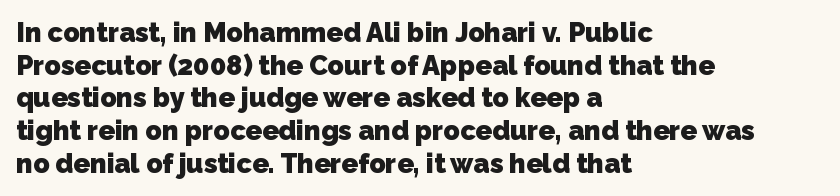
Q: Is the text bold? A: Yes.
Q: Is the text underlined? A: No.
Q: How is the paragraph aligned? A: Left-aligned.
Q: Is the spacing between letters normal or unusually wide? A: Normal.
